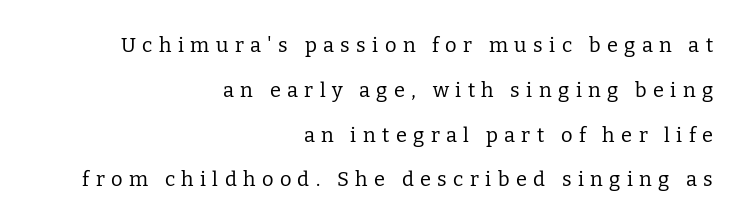
The gaps between neighbouring characters are conspicuously large. Posture: vertical. A bare baseline throughout the passage. The rendering uses a large line-height, opening up the rows. The paragraph has a hard right edge and a soft left edge. A quiet, ordinary-to-light weight characterises the typeface.
